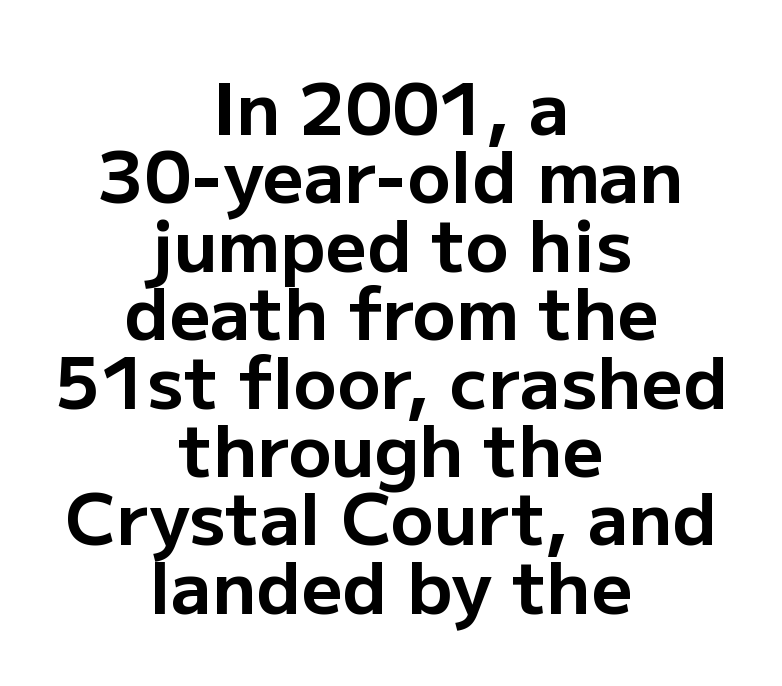
Q: Is the text bold? A: Yes.
Q: Is the text italic (slanted)? A: No, it is upright.
Q: Is the typeface a serif or a sans-serif typeface? A: Sans-serif.
Q: Is the text underlined? A: No.
Q: How is the paragraph aligned? A: Centered.
Q: Is the spacing between letters normal or unusually wide? A: Normal.
Q: Is the spacing between lines tight, normal or loose? A: Tight.
Q: Width (condensed, normal, or wide)? A: Normal.
Q: Stroke contrast? A: Low.
Q: x-height? A: Medium.
Q: Monospaced? A: No.
